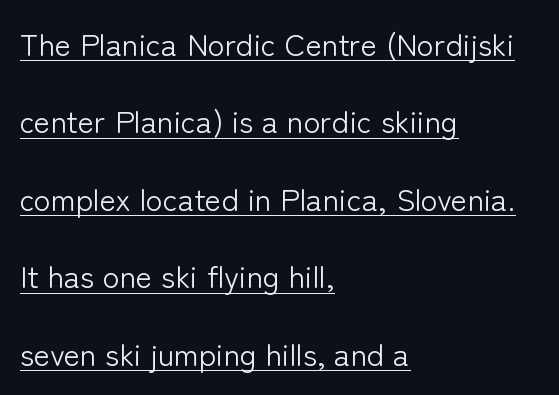
To sum up the face: it is a sans, with no serifs. Horizontally, the lines are justified to the leading edge only. No chunkiness to these letters — they're not bold. Inter-character spacing is left at the font's built-in metrics. Underlining? Definitely there.
